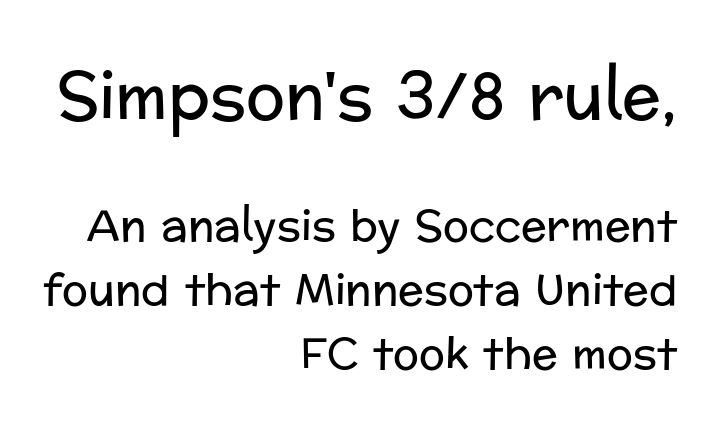
The image shows 65 px regular-weight sans-serif type, upright; set right-aligned, normal line spacing (1.49x), normal letter spacing, not underlined; the first (top) block is 1.51x larger; low stroke contrast and a medium x-height.
